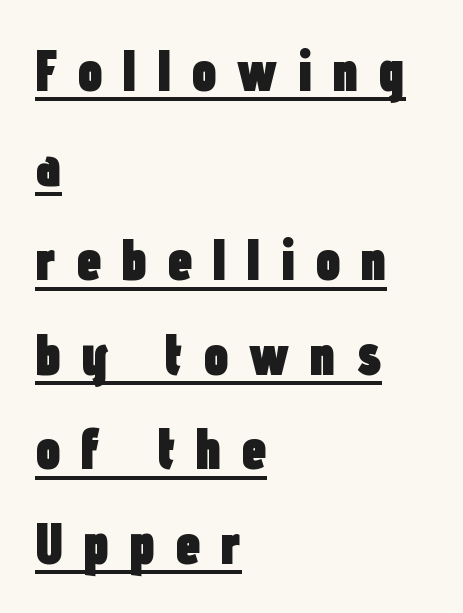
{"serif": "no", "italic": "no", "bold": "yes", "weight": "heavy", "width": "condensed", "stroke_contrast": "low", "x_height": "medium", "monospaced": "no", "underline": "yes", "align": "left", "line_spacing": "normal", "line_spacing_ratio": 1.63, "letter_spacing": "wide", "letter_spacing_em": 0.33, "glyph_px": 58}
